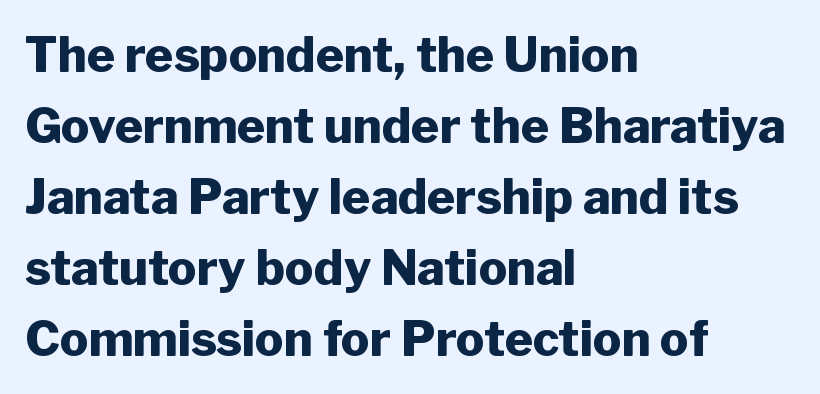
Has an underline been added? It has not. Horizontal alignment here is leftward, the default for most running prose. No extra tracking has been applied to these lines. Summary of weight: heavy, a full bold.
